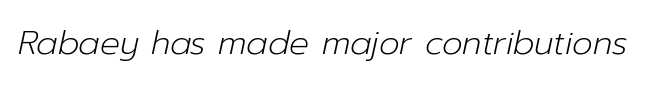
The image shows 33 px light type, italic (leaning right); set normal letter spacing, not underlined; low stroke contrast and a medium x-height.
